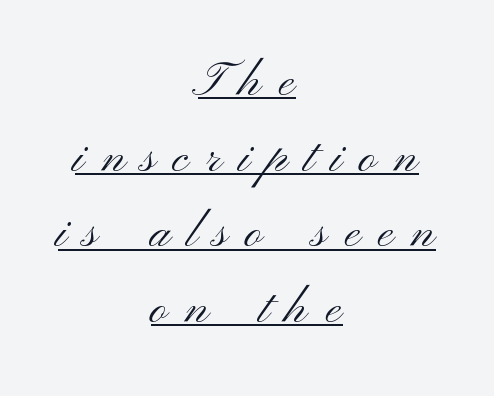
The lines are quadded center. The letterforms stand isolated, each surrounded by extra space. How would I describe the line gaps? Plain and ordinary. The passage shown is not bold in any degree.
